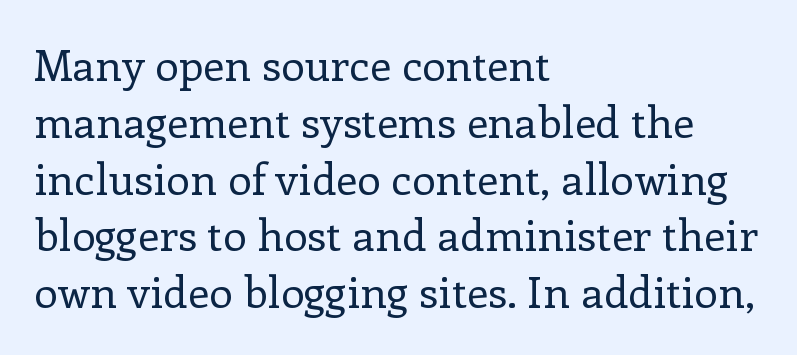
{"serif": "yes", "italic": "no", "bold": "no", "weight": "regular", "width": "normal", "stroke_contrast": "low", "x_height": "medium", "monospaced": "no", "underline": "no", "align": "left", "line_spacing": "normal", "line_spacing_ratio": 1.32, "letter_spacing": "normal", "letter_spacing_em": 0.0, "glyph_px": 43}
